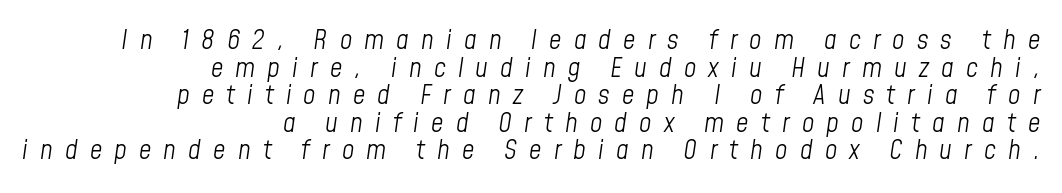
The passage shown leans; its letterforms are oblique. Short note: letters widely spaced. How would I describe the line gaps? Narrow and economical. All the whitespace from short lines collects on the left. The gap between lines stays unmarked. Each stroke keeps to a modest, everyday thickness or less.
